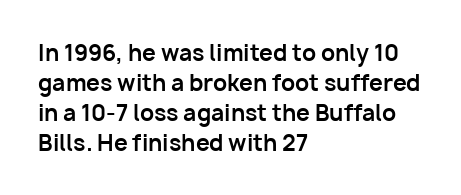
The image shows 22 px bold type, upright; set left-aligned, normal line spacing (1.36x), normal letter spacing, not underlined.
